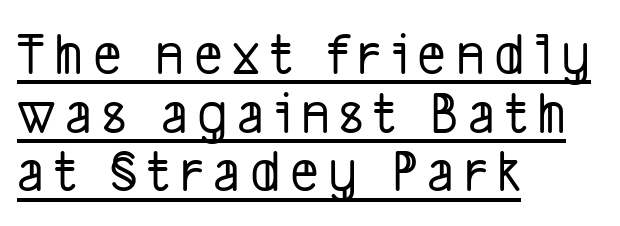
{"serif": "no", "width": "condensed", "stroke_contrast": "low", "x_height": "medium", "monospaced": "no", "underline": "yes", "align": "left", "line_spacing": "tight", "line_spacing_ratio": 0.96, "glyph_px": 61}
